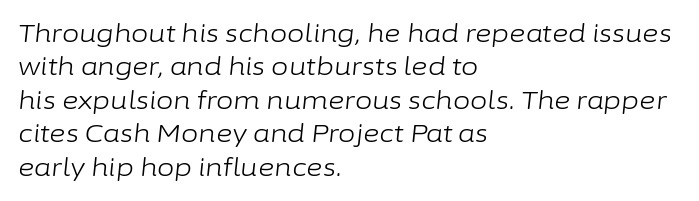
Q: Is the text bold? A: No.
Q: Is the text italic (slanted)? A: Yes, it leans right by about 6 degrees.
Q: Is the text underlined? A: No.
Q: How is the paragraph aligned? A: Left-aligned.
Q: Is the spacing between letters normal or unusually wide? A: Normal.
Q: Is the spacing between lines tight, normal or loose? A: Normal.
